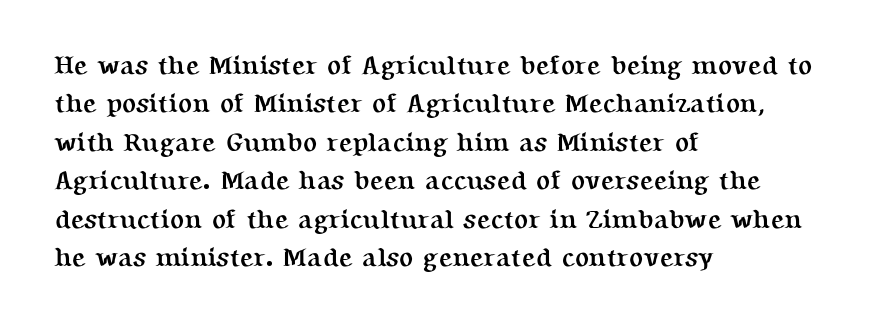
Q: Is the text bold? A: Yes.
Q: Is the text italic (slanted)? A: No, it is upright.
Q: Is the text underlined? A: No.
Q: How is the paragraph aligned? A: Left-aligned.
Q: Is the spacing between letters normal or unusually wide? A: Normal.
Q: Is the spacing between lines tight, normal or loose? A: Normal.
